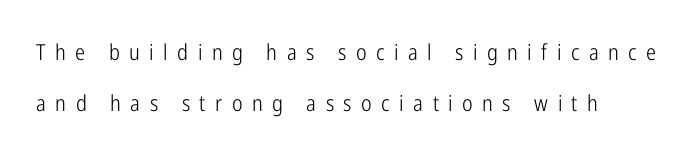
Nothing heavy about these letters — not bold at all. The lines are quadded left. Airy leading. Does extra space separate the letters? Yes, quite a lot of it. Clear beneath every line of the passage.
